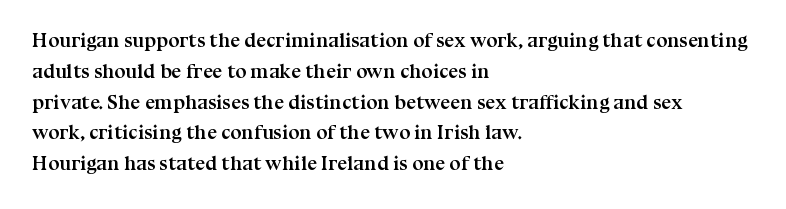
A student would call this left alignment; a typographer would say flush left, rag right. Any mark beneath the type? The region is blank. A dark, heavy texture on the line: the type is bold. The leading is moderate, giving the passage an even texture. The gaps between neighbouring characters are ordinary and unremarkable. The axis of the letterforms is exactly vertical.
